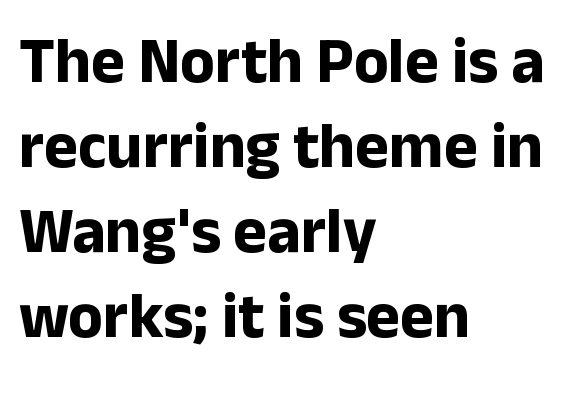
Q: Is the text bold? A: Yes.
Q: Is the text italic (slanted)? A: No, it is upright.
Q: Is the typeface a serif or a sans-serif typeface? A: Sans-serif.
Q: Is the text underlined? A: No.
Q: How is the paragraph aligned? A: Left-aligned.
Q: Is the spacing between letters normal or unusually wide? A: Normal.
Q: Is the spacing between lines tight, normal or loose? A: Normal.
Q: Width (condensed, normal, or wide)? A: Normal.
Q: Stroke contrast? A: Low.
Q: x-height? A: Medium.
Q: Monospaced? A: No.
